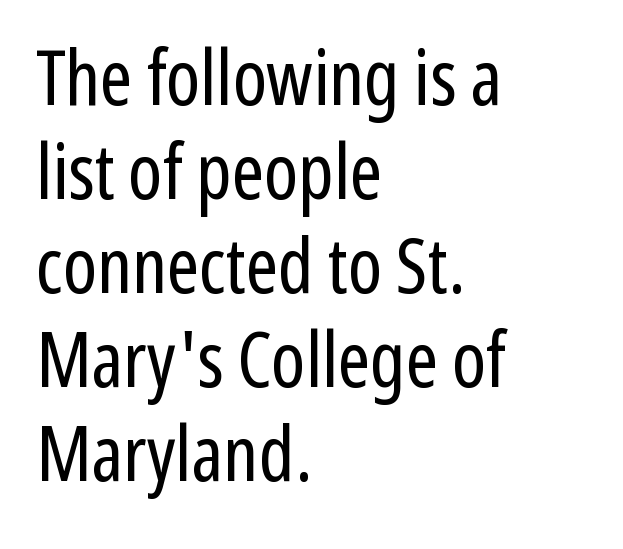
{"serif": "no", "italic": "no", "bold": "no", "weight": "regular", "width": "condensed", "stroke_contrast": "low", "x_height": "medium", "monospaced": "no", "underline": "no", "align": "left", "line_spacing_ratio": 1.22, "letter_spacing": "normal", "letter_spacing_em": 0.0, "glyph_px": 77}
